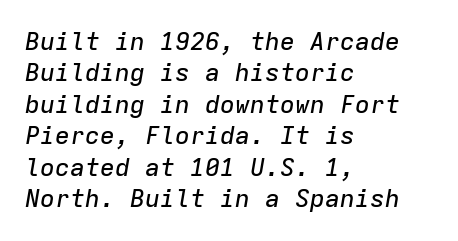
The image shows 25 px text type, italic (leaning right); set left-aligned, normal line spacing (1.26x), normal letter spacing, not underlined.
